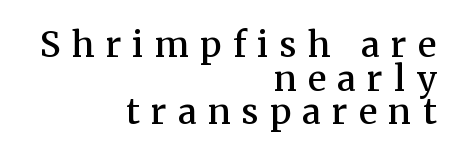
The image shows 35 px semibold serif type, upright; set right-aligned, tight line spacing (0.96x), unusually wide letter spacing (+0.32 em), not underlined; medium stroke contrast and a medium x-height.
